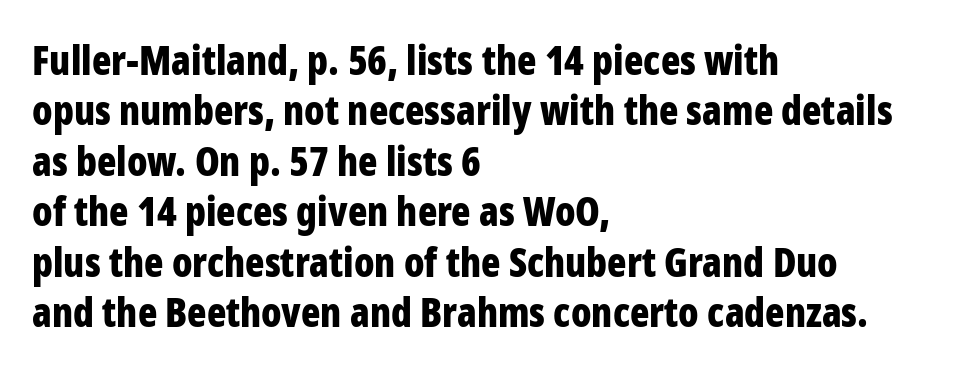
The image shows 40 px bold, condensed sans-serif type, upright; set left-aligned, normal line spacing (1.26x), normal letter spacing, not underlined; low stroke contrast and a medium x-height.
